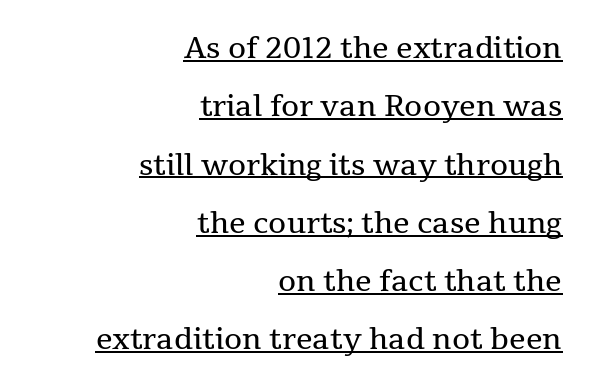
{"serif": "yes", "italic": "no", "bold": "no", "weight": "regular", "width": "normal", "stroke_contrast": "medium", "x_height": "medium", "monospaced": "no", "underline": "yes", "align": "right", "line_spacing": "loose", "line_spacing_ratio": 2.01, "letter_spacing": "normal", "letter_spacing_em": 0.0, "glyph_px": 29}
